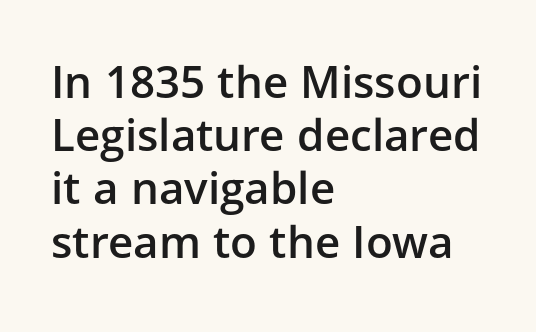
The image shows 44 px semibold sans-serif type, upright; set left-aligned, line spacing 1.21x, normal letter spacing, not underlined; low stroke contrast and a medium x-height.
